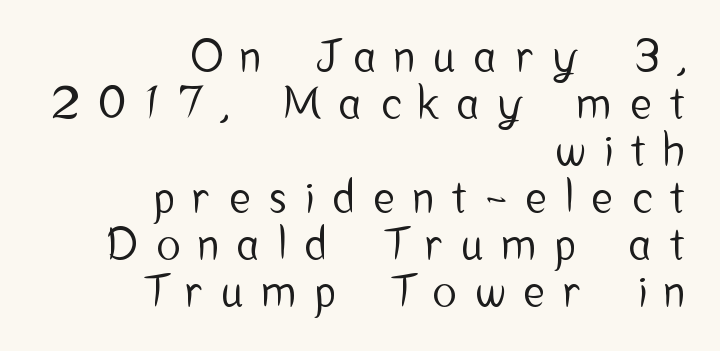
The image shows 44 px condensed sans-serif type, upright; set right-aligned, tight line spacing (1.07x), unusually wide letter spacing (+0.44 em), not underlined; low stroke contrast and a medium x-height.
